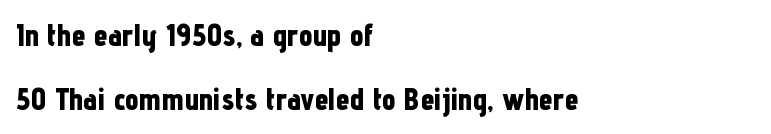
Any mark beneath the type? The region is blank. Varying glyph widths throughout — classic text-font behaviour. Serif or sans? Sans — the stroke terminals are bare. Regarding leading, the lines here are spaced well apart.
